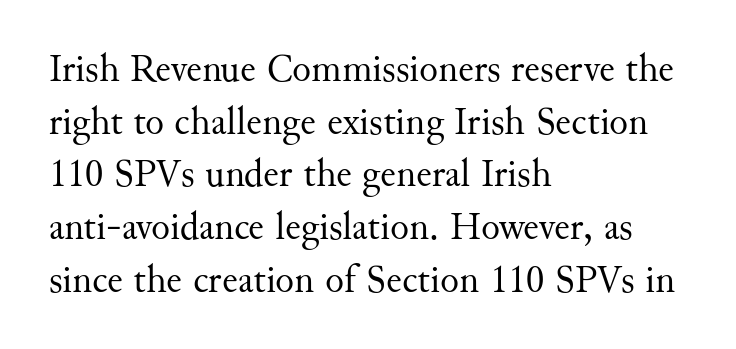
{"serif": "yes", "italic": "no", "bold": "no", "weight": "regular", "width": "normal", "stroke_contrast": "medium", "x_height": "small", "monospaced": "no", "underline": "no", "align": "left", "line_spacing": "normal", "line_spacing_ratio": 1.35, "letter_spacing": "normal", "letter_spacing_em": 0.0, "glyph_px": 39}
